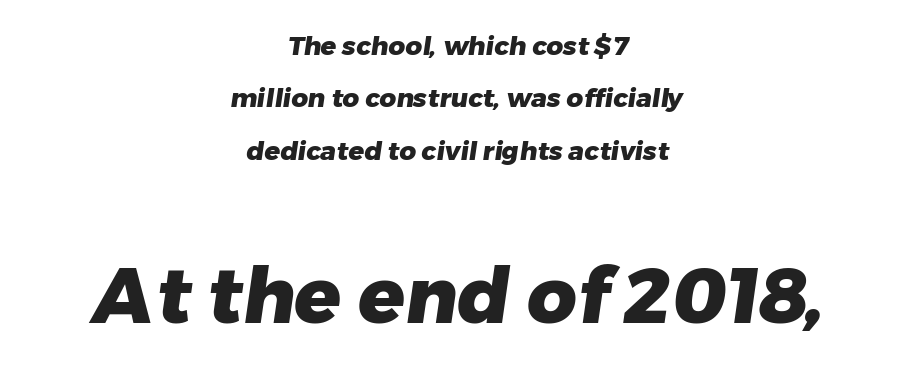
The paragraph has two soft edges and a firm central axis. In terms of leading, this rendering errs on the spacious side. Words float on clear page, feet unadorned. The passage shown is typed in a proportional face where columns would drift.
